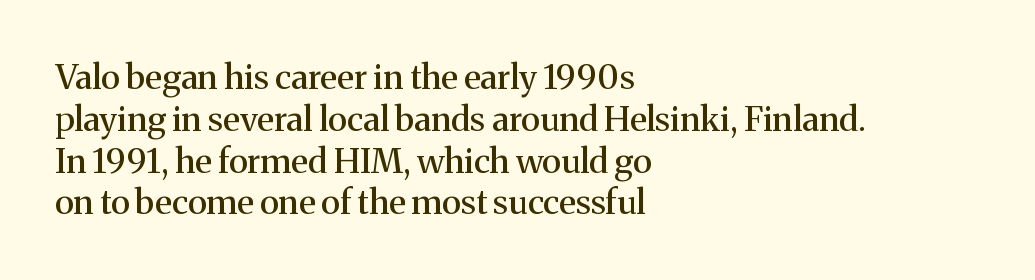
The image shows 34 px serif type, upright; set left-aligned, line spacing 1.23x, normal letter spacing, not underlined; medium stroke contrast and a medium x-height.
